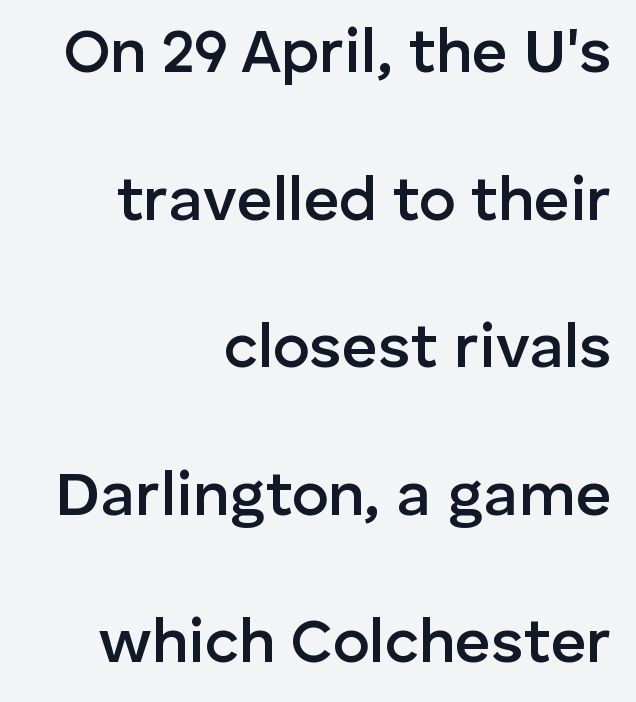
The image shows 62 px semibold sans-serif type, upright; set right-aligned, loose line spacing (2.38x), normal letter spacing, not underlined; low stroke contrast and a medium x-height.
